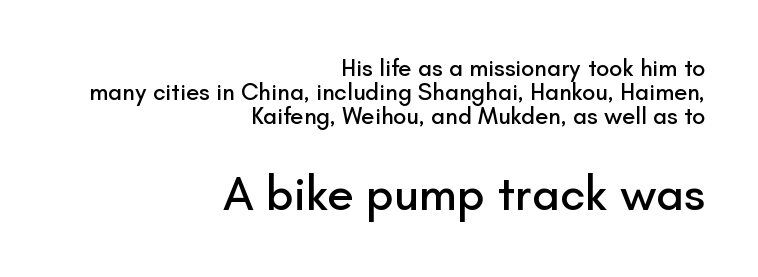
{"serif": "no", "italic": "no", "width": "normal", "stroke_contrast": "low", "x_height": "small", "monospaced": "no", "underline": "no", "align": "right", "line_spacing": "tight", "line_spacing_ratio": 1.01, "letter_spacing": "normal", "letter_spacing_em": 0.0, "larger_block": "second", "size_ratio": 2.0, "glyph_px": 48}
